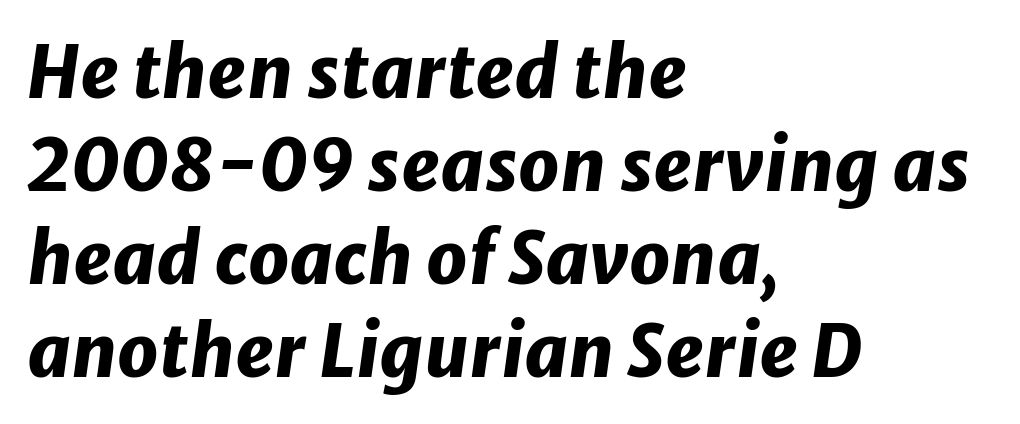
Q: Is the text bold? A: Yes.
Q: Is the text italic (slanted)? A: Yes, it leans right by about 8 degrees.
Q: Is the text underlined? A: No.
Q: How is the paragraph aligned? A: Left-aligned.
Q: Is the spacing between letters normal or unusually wide? A: Normal.
Q: Is the spacing between lines tight, normal or loose? A: Normal.
Q: Width (condensed, normal, or wide)? A: Normal.
Q: Stroke contrast? A: Low.
Q: x-height? A: Medium.
Q: Monospaced? A: No.
